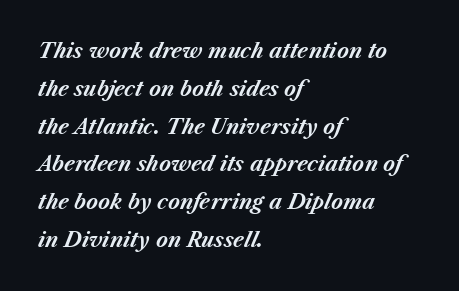
{"italic": "yes", "lean": "right", "slant_degrees": 23, "bold": "yes", "underline": "no", "align": "left", "line_spacing_ratio": 1.89, "letter_spacing": "normal", "letter_spacing_em": 0.0, "glyph_px": 20}
